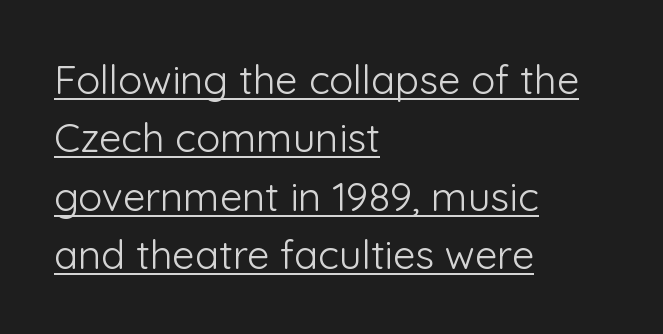
Q: Is the text bold? A: No.
Q: Is the text italic (slanted)? A: No, it is upright.
Q: Is the typeface a serif or a sans-serif typeface? A: Sans-serif.
Q: Is the text underlined? A: Yes.
Q: How is the paragraph aligned? A: Left-aligned.
Q: Is the spacing between letters normal or unusually wide? A: Normal.
Q: Is the spacing between lines tight, normal or loose? A: Normal.
Q: Width (condensed, normal, or wide)? A: Normal.
Q: Stroke contrast? A: Low.
Q: x-height? A: Medium.
Q: Monospaced? A: No.
